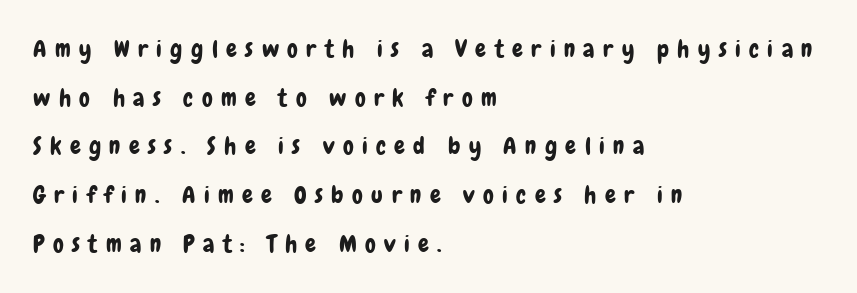
The image shows 24 px text type, upright; set left-aligned, loose line spacing (2.03x), unusually wide letter spacing (+0.35 em), not underlined.
